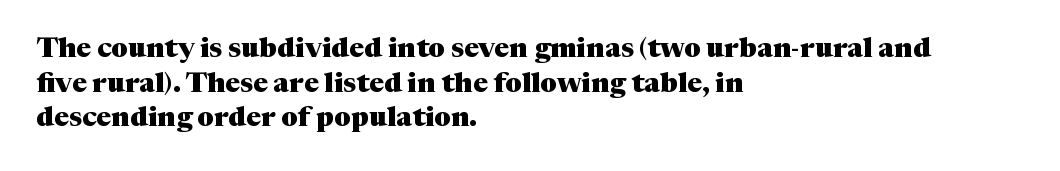
Q: Is the text bold? A: Yes.
Q: Is the text italic (slanted)? A: No, it is upright.
Q: Is the typeface a serif or a sans-serif typeface? A: Serif.
Q: Is the text underlined? A: No.
Q: How is the paragraph aligned? A: Left-aligned.
Q: Is the spacing between letters normal or unusually wide? A: Normal.
Q: Width (condensed, normal, or wide)? A: Normal.
Q: Stroke contrast? A: Medium.
Q: x-height? A: Medium.
Q: Monospaced? A: No.
